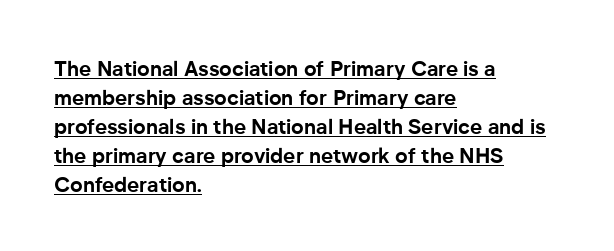
{"italic": "no", "bold": "yes", "underline": "yes", "align": "left", "line_spacing": "normal", "line_spacing_ratio": 1.38, "letter_spacing": "normal", "letter_spacing_em": 0.0, "glyph_px": 21}
